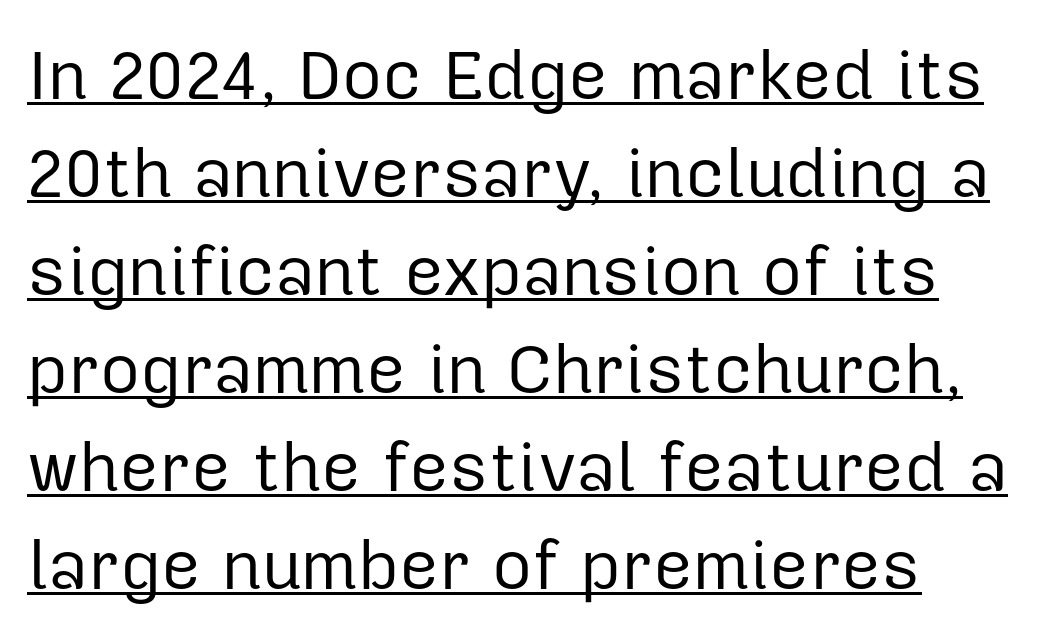
The typeface chosen for these lines omits serifs. Horizontally, the lines are justified to the leading edge only. This sample has the flowing, uneven cadence of proportional lettering. Here the glyphs are tracked normally, forming tight word shapes. What's the leading like? Ordinary, nothing unusual. Tall strokes in this sample are plumb rather than angled.
